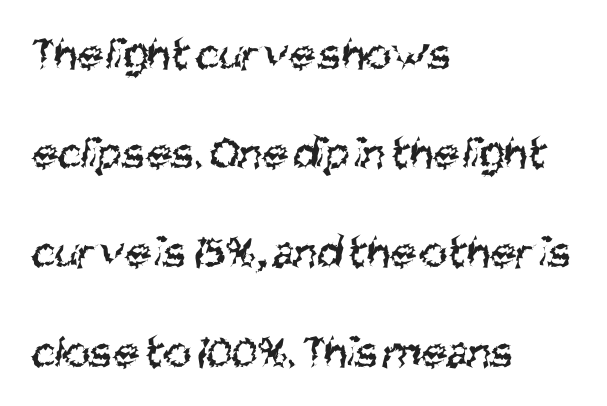
Q: Is the text bold? A: No.
Q: Is the typeface a serif or a sans-serif typeface? A: Sans-serif.
Q: Is the text underlined? A: No.
Q: How is the paragraph aligned? A: Left-aligned.
Q: Is the spacing between letters normal or unusually wide? A: Normal.
Q: Is the spacing between lines tight, normal or loose? A: Loose.
Q: Width (condensed, normal, or wide)? A: Condensed.
Q: Stroke contrast? A: Medium.
Q: x-height? A: Large.
Q: Monospaced? A: No.
